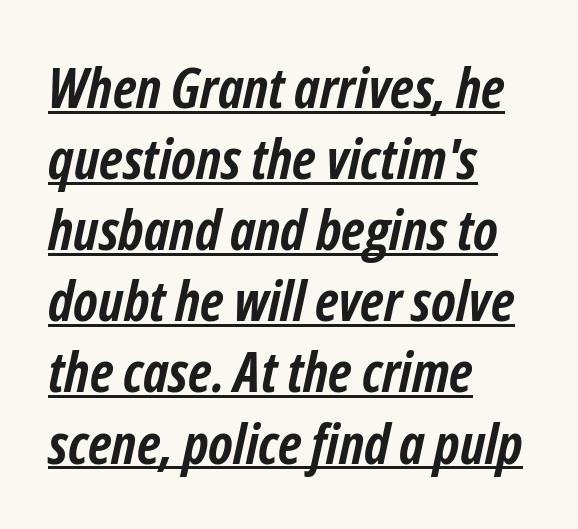
{"italic": "yes", "lean": "right", "slant_degrees": 12, "bold": "yes", "weight": "semibold", "width": "condensed", "stroke_contrast": "low", "x_height": "medium", "monospaced": "no", "underline": "yes", "align": "left", "line_spacing": "normal", "line_spacing_ratio": 1.27, "letter_spacing": "normal", "letter_spacing_em": 0.0, "glyph_px": 56}
